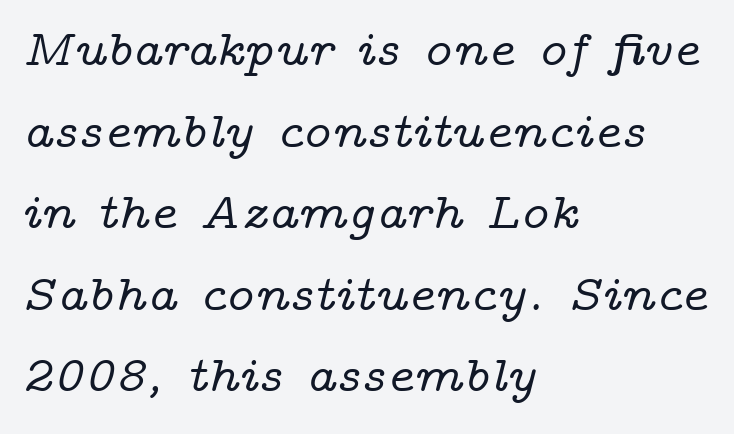
The image shows 51 px wide serif type, italic (leaning right); set left-aligned, normal line spacing (1.6x), normal letter spacing, not underlined; low stroke contrast and a medium x-height.
